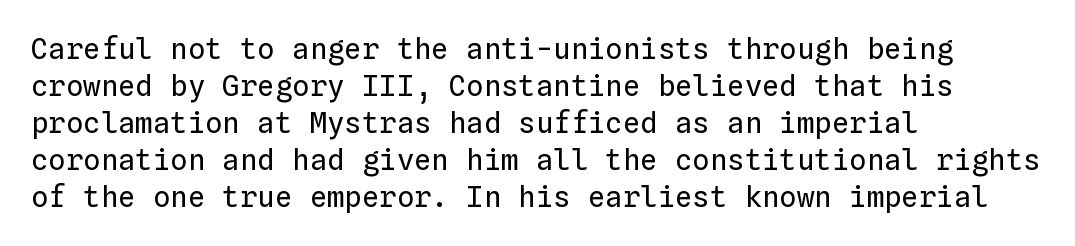
Q: Is the text bold? A: No.
Q: Is the text italic (slanted)? A: No, it is upright.
Q: Is the text underlined? A: No.
Q: How is the paragraph aligned? A: Left-aligned.
Q: Is the spacing between letters normal or unusually wide? A: Normal.
Q: Is the spacing between lines tight, normal or loose? A: Normal.
Q: Width (condensed, normal, or wide)? A: Normal.
Q: Stroke contrast? A: Low.
Q: x-height? A: Medium.
Q: Monospaced? A: Yes.
